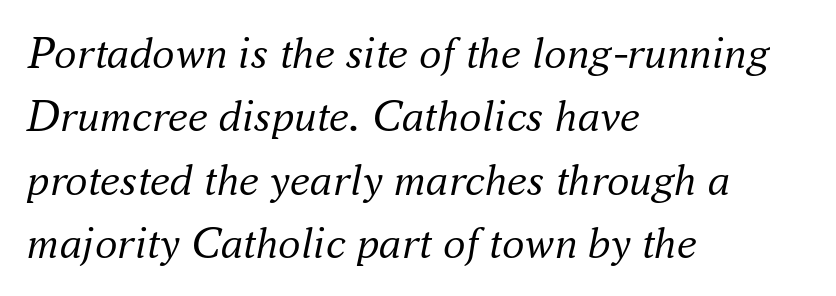
The image shows 45 px regular-weight serif type, italic (leaning right); set left-aligned, normal line spacing (1.41x), normal letter spacing, not underlined; medium stroke contrast and a small x-height.
